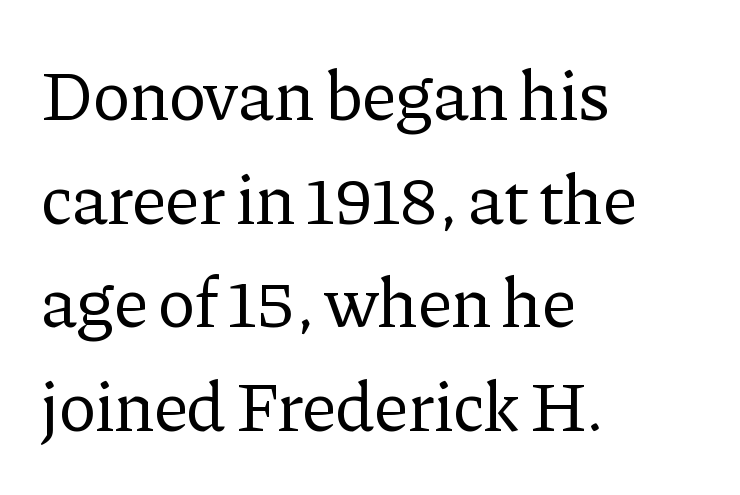
Q: Is the text bold? A: No.
Q: Is the text italic (slanted)? A: No, it is upright.
Q: Is the typeface a serif or a sans-serif typeface? A: Serif.
Q: Is the text underlined? A: No.
Q: How is the paragraph aligned? A: Left-aligned.
Q: Is the spacing between letters normal or unusually wide? A: Normal.
Q: Is the spacing between lines tight, normal or loose? A: Normal.
Q: Width (condensed, normal, or wide)? A: Normal.
Q: Stroke contrast? A: Low.
Q: x-height? A: Medium.
Q: Monospaced? A: No.
